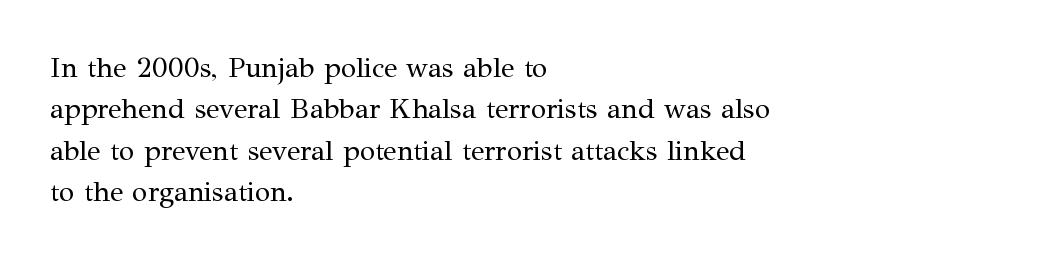
{"serif": "yes", "italic": "no", "bold": "no", "weight": "regular", "width": "normal", "stroke_contrast": "medium", "x_height": "medium", "monospaced": "no", "underline": "no", "align": "left", "line_spacing": "normal", "line_spacing_ratio": 1.48, "letter_spacing": "normal", "letter_spacing_em": 0.0, "glyph_px": 28}
